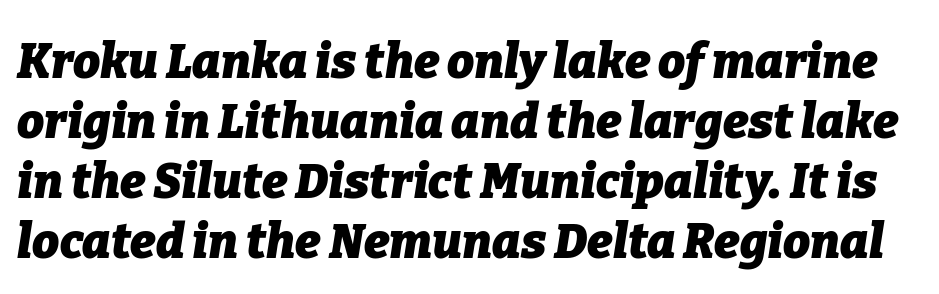
{"italic": "yes", "lean": "right", "slant_degrees": 9, "bold": "yes", "weight": "heavy", "width": "normal", "stroke_contrast": "low", "x_height": "medium", "monospaced": "no", "underline": "no", "line_spacing": "normal", "line_spacing_ratio": 1.25, "letter_spacing": "normal", "letter_spacing_em": 0.0, "glyph_px": 48}
